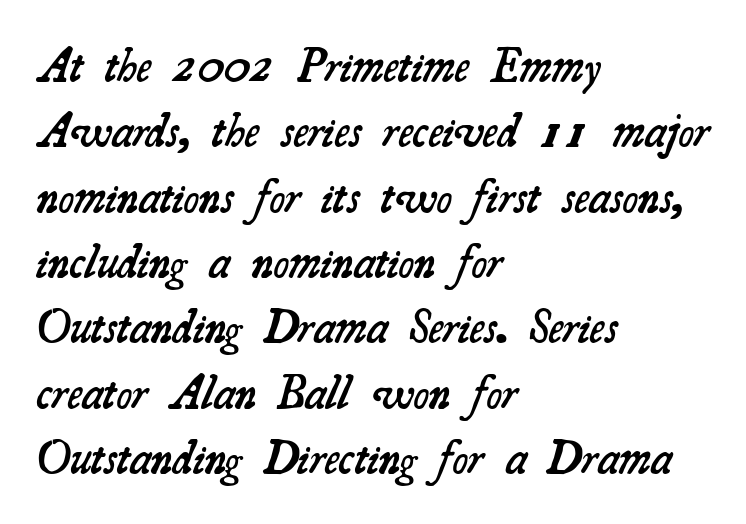
{"serif": "yes", "bold": "semi", "weight": "semibold", "width": "normal", "stroke_contrast": "medium", "x_height": "small", "monospaced": "no", "underline": "no", "align": "left", "line_spacing": "normal", "line_spacing_ratio": 1.39, "letter_spacing": "normal", "letter_spacing_em": 0.0, "glyph_px": 47}
